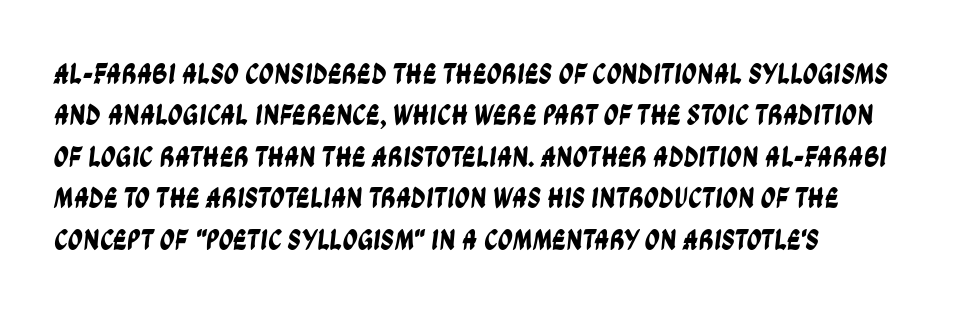
Tracking here is standard; glyphs follow each other at the usual distance. Short and long lines alike share a common starting point at left. In terms of leading, this rendering sits right in the middle. Regarding serifs, this sample does without them. Has an underline been added? It has not. Here the designer chose a conventional face with non-uniform glyph widths.
